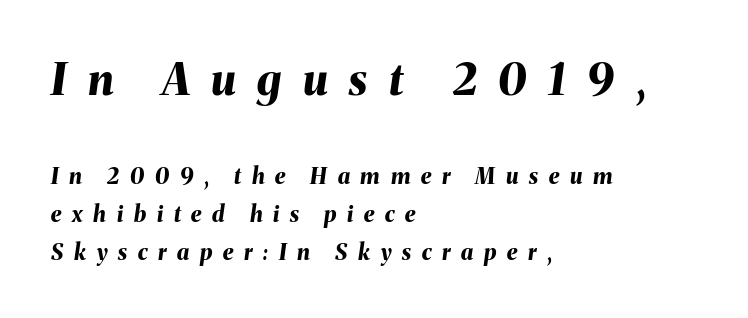
Is the type bold? Yes — the strokes are clearly thick and heavy. Here the glyphs are tracked loosely, breaking word shapes into spaced letters. A student would call this left alignment; a typographer would say flush left, rag right. Lines of text with bare space underneath. You can tell it's italic because the verticals aren't actually vertical. Top chunk: large. Bottom chunk: small.
